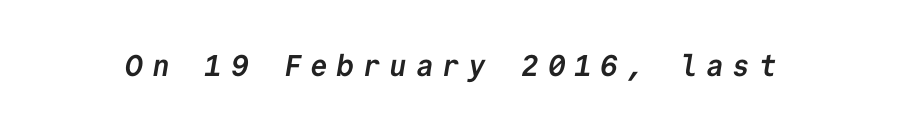
The image shows 30 px semibold sans-serif type, monospaced; set unusually wide letter spacing (+0.28 em), not underlined; low stroke contrast and a medium x-height.
